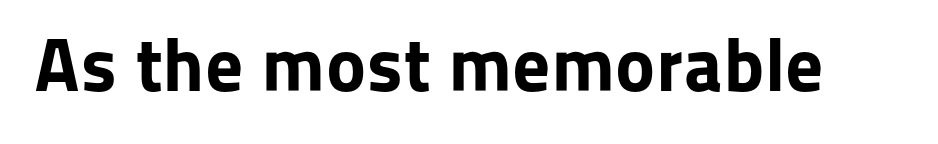
{"serif": "no", "italic": "no", "bold": "yes", "weight": "bold", "width": "normal", "stroke_contrast": "low", "x_height": "medium", "monospaced": "no", "underline": "no", "letter_spacing": "normal", "letter_spacing_em": 0.0, "glyph_px": 76}
